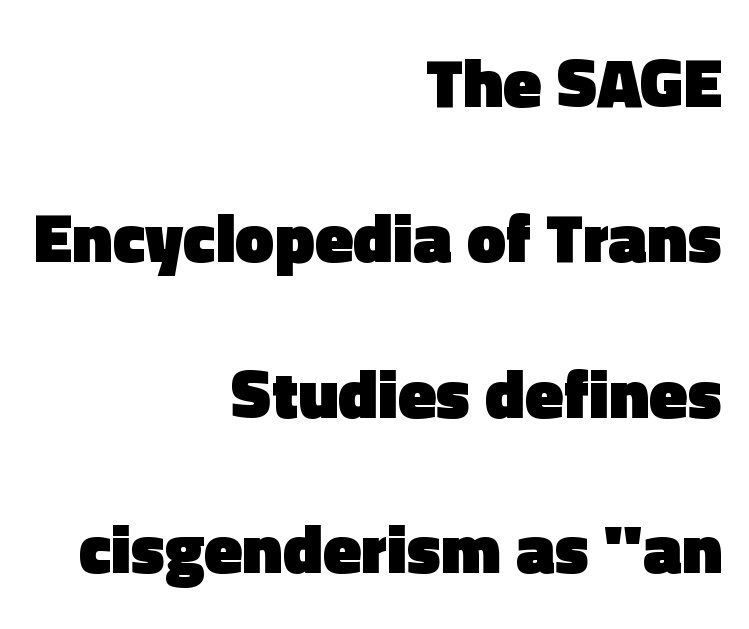
Line ends are locked; line starts wander. Nobody touched the tracking dial on this one. The letters advance in unequal steps, a hallmark of proportional type. Vertical strokes here are truly vertical. In terms of letterform style, serifs are entirely absent.
